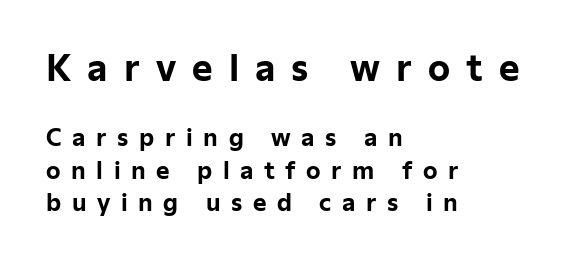
The image shows 35 px bold sans-serif type, upright; set left-aligned, normal line spacing (1.41x), unusually wide letter spacing (+0.46 em), not underlined; the first (top) block is 1.52x larger; low stroke contrast and a medium x-height.
